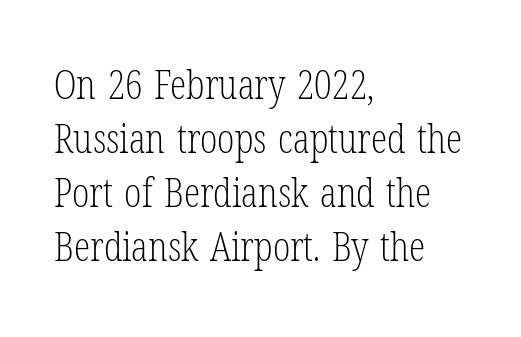
The image shows 41 px light, condensed serif type, upright; set left-aligned, normal line spacing (1.32x), normal letter spacing, not underlined; low stroke contrast and a medium x-height.
